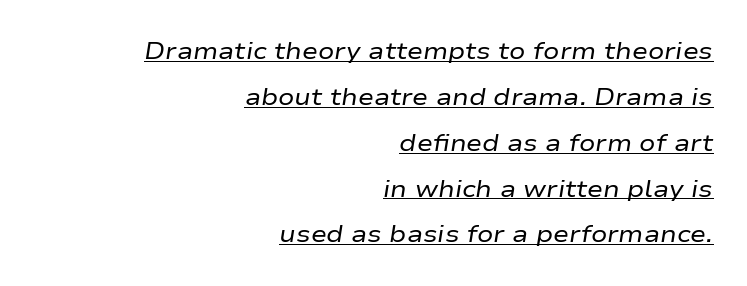
{"italic": "yes", "lean": "right", "slant_degrees": 9, "bold": "no", "underline": "yes", "align": "right", "line_spacing": "loose", "line_spacing_ratio": 1.91, "letter_spacing": "normal", "letter_spacing_em": 0.0, "glyph_px": 24}
